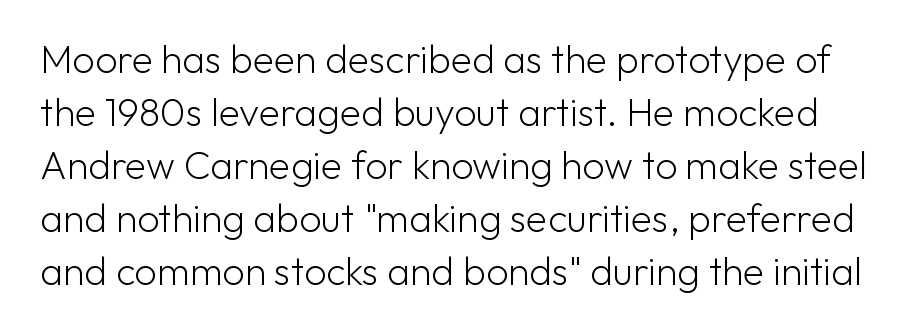
Only glyphs here, with clear space below each row. Vertical stems look standard width or narrower in stroke. This is the regular roman posture of the typeface. What stands out about the letter spacing? Nothing — it is the standard amount. The block of text has a typical density, with ordinary space between rows. Each letter keeps its own natural width here, so spacing adapts to shape.
